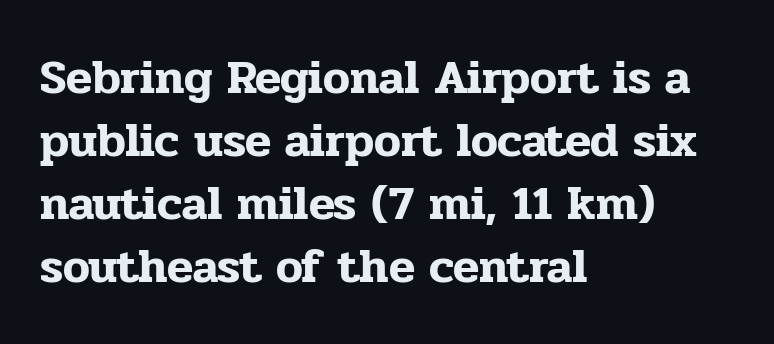
{"serif": "yes", "italic": "no", "width": "normal", "stroke_contrast": "low", "x_height": "medium", "monospaced": "no", "underline": "no", "align": "left", "line_spacing": "normal", "line_spacing_ratio": 1.31, "letter_spacing": "normal", "letter_spacing_em": 0.0, "glyph_px": 48}
